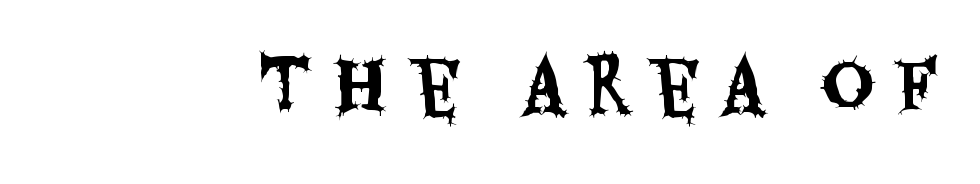
{"serif": "no", "italic": "no", "width": "condensed", "stroke_contrast": "medium", "x_height": "large", "monospaced": "no", "underline": "no", "letter_spacing": "wide", "letter_spacing_em": 0.29, "glyph_px": 72}
